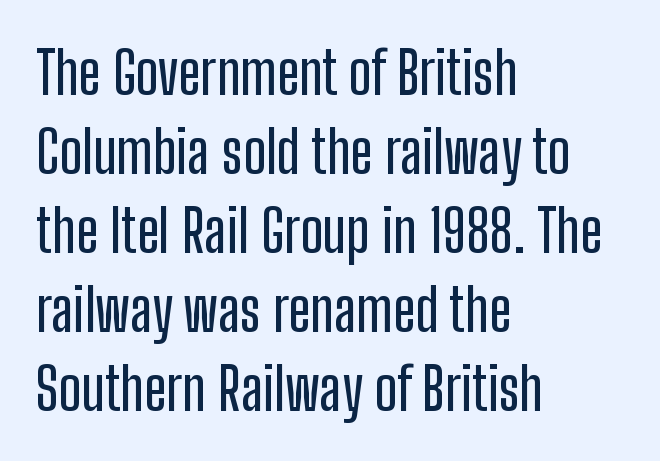
{"serif": "no", "italic": "no", "width": "condensed", "stroke_contrast": "low", "x_height": "medium", "monospaced": "no", "underline": "no", "align": "left", "line_spacing": "normal", "line_spacing_ratio": 1.34, "letter_spacing": "normal", "letter_spacing_em": 0.0, "glyph_px": 59}
